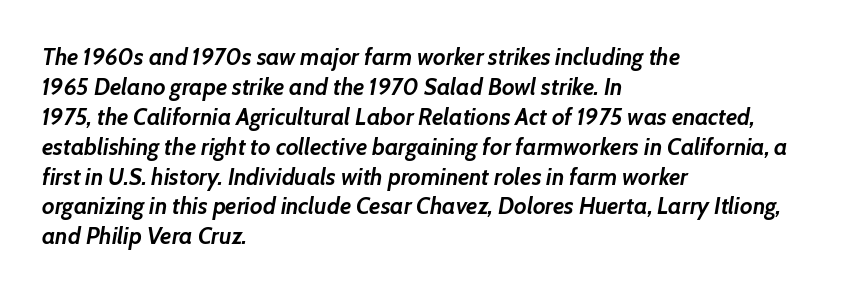
The image shows 23 px bold type, italic (leaning right); set left-aligned, normal line spacing (1.3x), normal letter spacing, not underlined.
